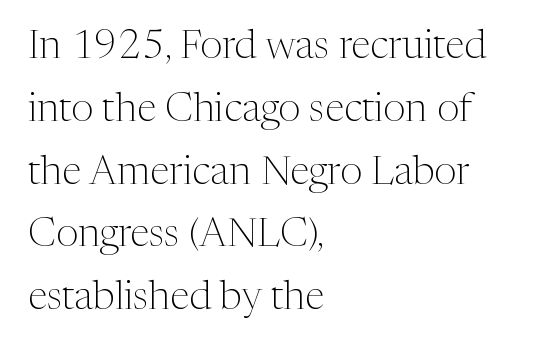
The image shows 40 px light serif type, upright; set left-aligned, normal line spacing (1.57x), normal letter spacing, not underlined; medium stroke contrast and a medium x-height.
